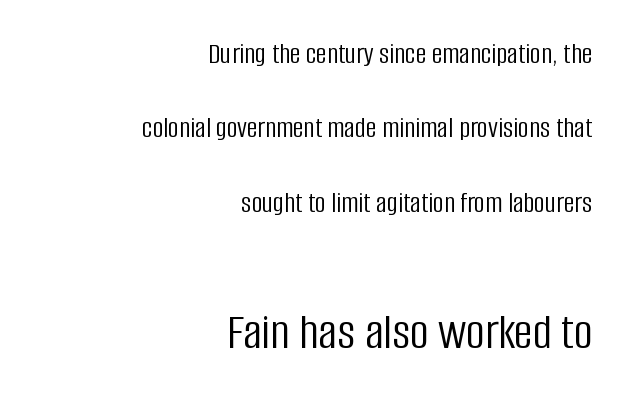
Q: Is the text bold? A: No.
Q: Is the text italic (slanted)? A: No, it is upright.
Q: Is the typeface a serif or a sans-serif typeface? A: Sans-serif.
Q: Is the text underlined? A: No.
Q: How is the paragraph aligned? A: Right-aligned.
Q: Is the spacing between letters normal or unusually wide? A: Normal.
Q: Is the spacing between lines tight, normal or loose? A: Loose.
Q: Which block of text is set in a larger size, the first (top) or the second (bottom)? A: The second (bottom) one.
Q: Width (condensed, normal, or wide)? A: Condensed.
Q: Stroke contrast? A: Low.
Q: x-height? A: Large.
Q: Monospaced? A: No.
